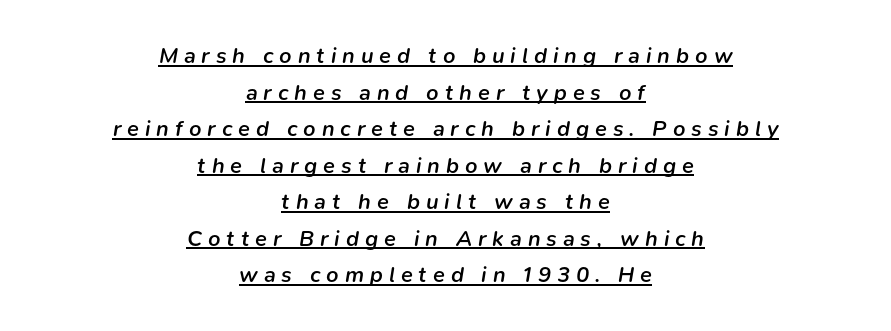
Q: Is the text bold? A: Semi-bold.
Q: Is the text italic (slanted)? A: Yes, it leans right by about 9 degrees.
Q: Is the text underlined? A: Yes.
Q: How is the paragraph aligned? A: Centered.
Q: Is the spacing between letters normal or unusually wide? A: Unusually wide.
Q: Is the spacing between lines tight, normal or loose? A: Normal.
